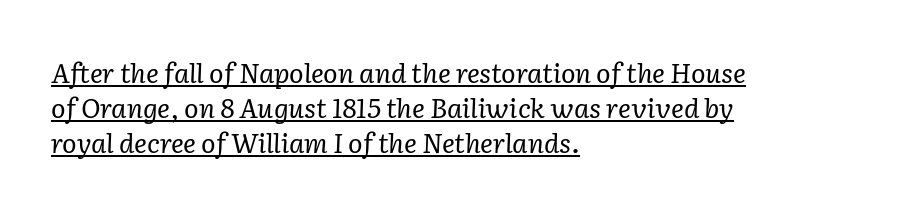
The characters are drawn with everyday or finer stroke widths. Quick note: italic. You can see a thin bar hugging the bottom of the glyphs. Rows of type keep a routine distance in the vertical direction.
